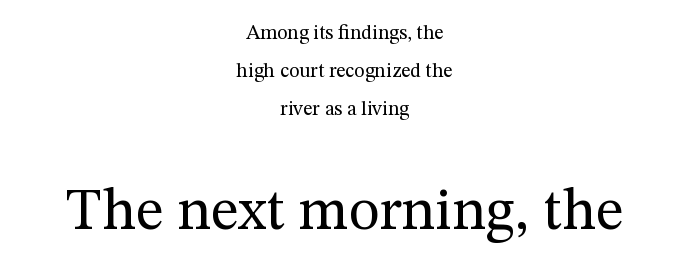
The image shows 59 px regular-weight serif type, upright; set centered, line spacing 1.89x, normal letter spacing, not underlined; the second (bottom) block is 2.95x larger; medium stroke contrast and a medium x-height.
